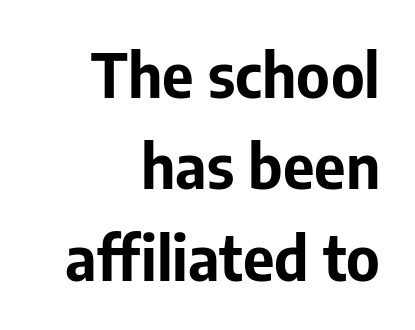
The image shows 61 px bold sans-serif type, upright; set right-aligned, normal line spacing (1.5x), normal letter spacing, not underlined; low stroke contrast and a medium x-height.
